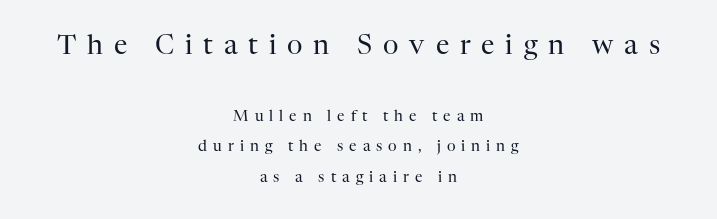
{"italic": "no", "bold": "no", "underline": "no", "align": "center", "line_spacing": "loose", "line_spacing_ratio": 2.02, "letter_spacing": "wide", "letter_spacing_em": 0.4, "larger_block": "first", "size_ratio": 1.8, "glyph_px": 27}
